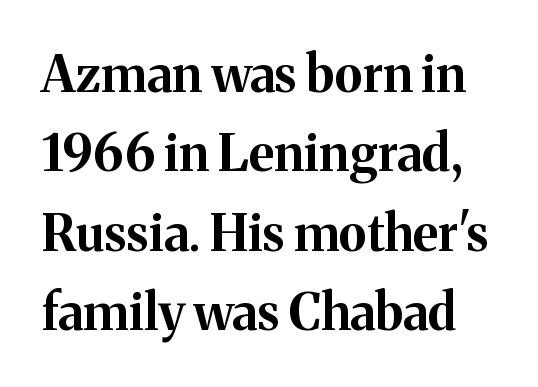
The letters advance in unequal steps, a hallmark of proportional type. Ascenders rise straight up at ninety degrees. The face used here is seriffed, in the tradition of book romans. Vertical spacing — default. Strong, thick strokes mark this as bold type.
